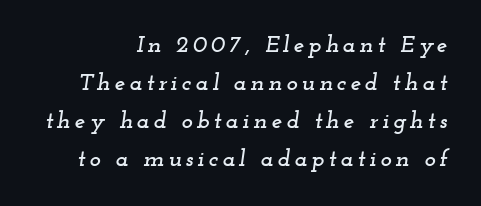
A typesetter would call this leading conventional body-copy spacing. You can tell it's italic because the verticals aren't actually vertical. The area under the type is left untouched.
